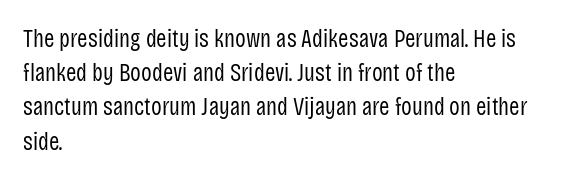
{"italic": "no", "bold": "no", "underline": "no", "align": "left", "line_spacing": "normal", "line_spacing_ratio": 1.37, "letter_spacing": "normal", "letter_spacing_em": 0.0, "glyph_px": 25}
